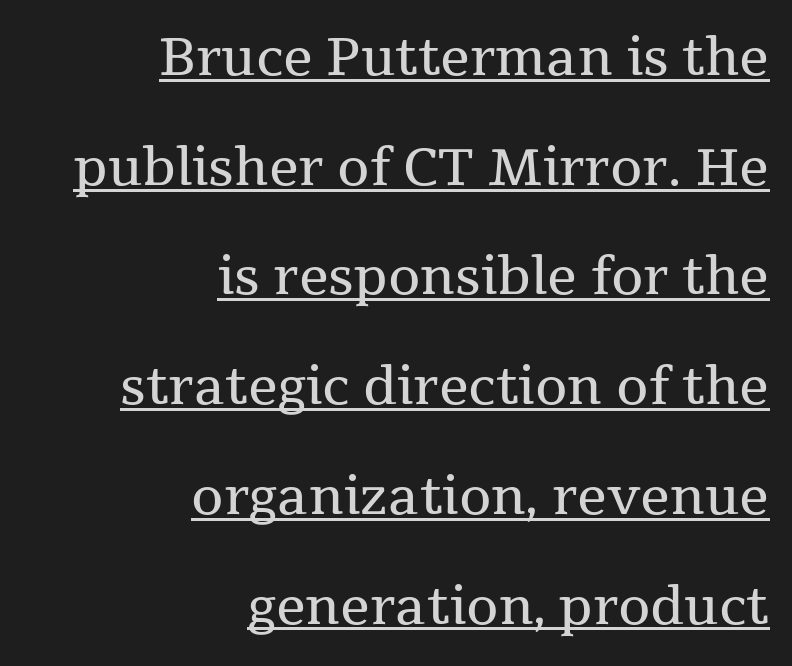
{"serif": "yes", "italic": "no", "bold": "no", "weight": "regular", "width": "normal", "stroke_contrast": "medium", "x_height": "medium", "monospaced": "no", "underline": "yes", "align": "right", "line_spacing": "loose", "line_spacing_ratio": 2.11, "letter_spacing": "normal", "letter_spacing_em": 0.0, "glyph_px": 52}
